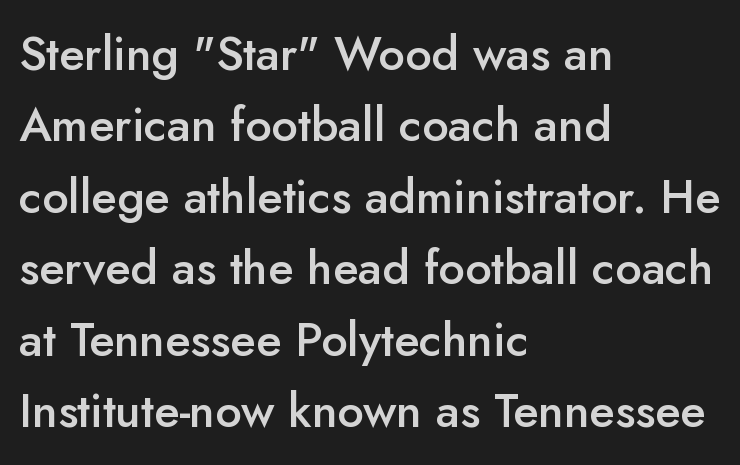
Q: Is the text bold? A: Semi-bold.
Q: Is the text italic (slanted)? A: No, it is upright.
Q: Is the typeface a serif or a sans-serif typeface? A: Sans-serif.
Q: Is the text underlined? A: No.
Q: How is the paragraph aligned? A: Left-aligned.
Q: Is the spacing between letters normal or unusually wide? A: Normal.
Q: Is the spacing between lines tight, normal or loose? A: Normal.
Q: Width (condensed, normal, or wide)? A: Normal.
Q: Stroke contrast? A: Low.
Q: x-height? A: Small.
Q: Monospaced? A: No.
